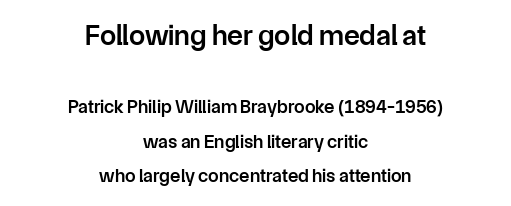
Q: Is the text bold? A: Semi-bold.
Q: Is the text italic (slanted)? A: No, it is upright.
Q: Is the typeface a serif or a sans-serif typeface? A: Sans-serif.
Q: Is the text underlined? A: No.
Q: How is the paragraph aligned? A: Centered.
Q: Is the spacing between letters normal or unusually wide? A: Normal.
Q: Which block of text is set in a larger size, the first (top) or the second (bottom)? A: The first (top) one.
Q: Width (condensed, normal, or wide)? A: Normal.
Q: Stroke contrast? A: Low.
Q: x-height? A: Medium.
Q: Monospaced? A: No.
